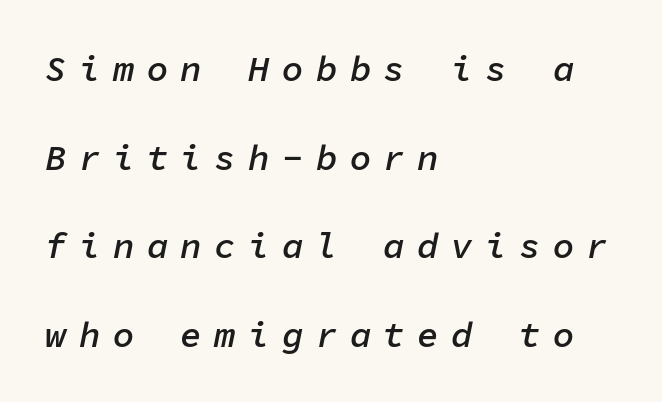
{"italic": "yes", "lean": "right", "slant_degrees": 11, "bold": "semi", "weight": "semibold", "width": "normal", "stroke_contrast": "low", "x_height": "medium", "monospaced": "yes", "underline": "no", "align": "left", "line_spacing": "loose", "line_spacing_ratio": 2.46, "letter_spacing": "wide", "letter_spacing_em": 0.34, "glyph_px": 36}
